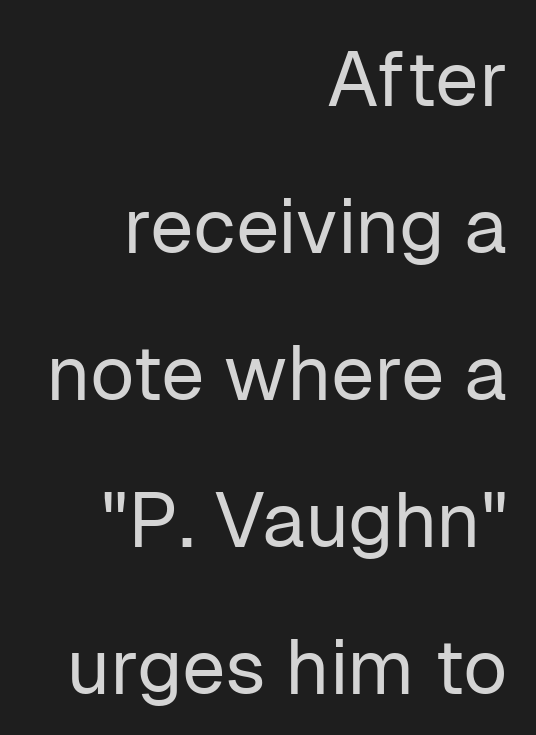
Q: Is the text bold? A: No.
Q: Is the text italic (slanted)? A: No, it is upright.
Q: Is the typeface a serif or a sans-serif typeface? A: Sans-serif.
Q: Is the text underlined? A: No.
Q: How is the paragraph aligned? A: Right-aligned.
Q: Is the spacing between letters normal or unusually wide? A: Normal.
Q: Is the spacing between lines tight, normal or loose? A: Loose.
Q: Width (condensed, normal, or wide)? A: Normal.
Q: Stroke contrast? A: Low.
Q: x-height? A: Medium.
Q: Monospaced? A: No.
